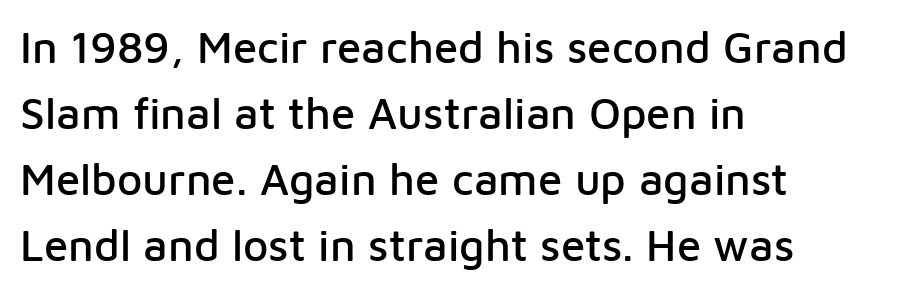
The image shows 44 px sans-serif type, upright; set left-aligned, normal line spacing (1.5x), normal letter spacing, not underlined; low stroke contrast and a medium x-height.
